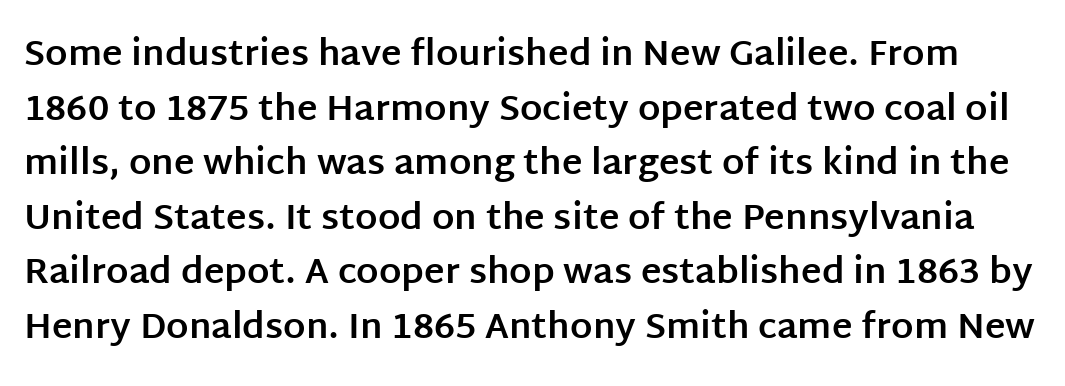
It's the straight-up-and-down kind of type. Notice how thick the strokes are: this is what a full bold looks like. Lines of text with bare space underneath. Caption: standard tracking, unaltered. Here the designer chose a conventional face with non-uniform glyph widths. The typeface chosen for these lines omits serifs.
